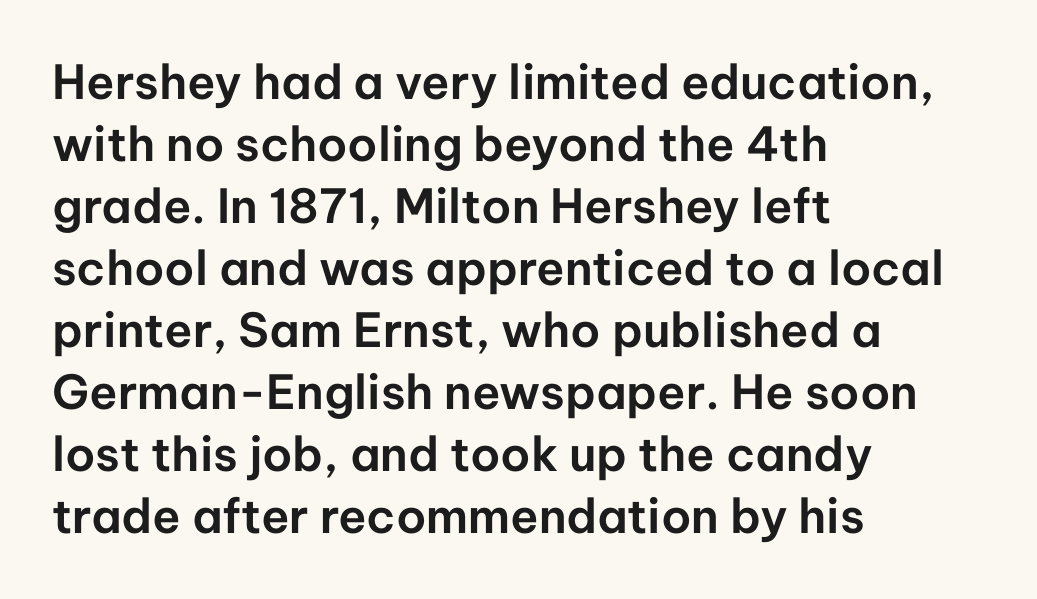
Nope, no serifs anywhere on these letters. How would I describe the line gaps? Plain and ordinary. Looks like regular typesetting: each glyph gets only the width it needs. No word sits above an underline. Tall strokes in this sample are plumb rather than angled. No extra tracking has been applied to these lines.
